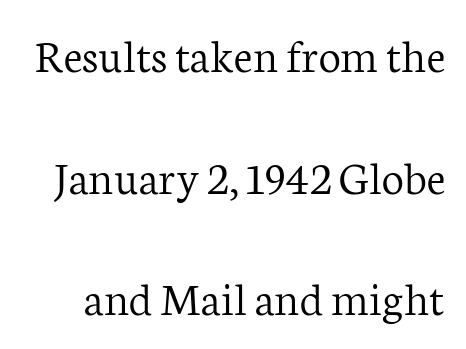
{"serif": "yes", "italic": "no", "bold": "no", "weight": "light", "width": "normal", "stroke_contrast": "low", "x_height": "medium", "monospaced": "no", "underline": "no", "line_spacing": "loose", "line_spacing_ratio": 2.48, "letter_spacing": "normal", "letter_spacing_em": 0.0, "glyph_px": 49}
